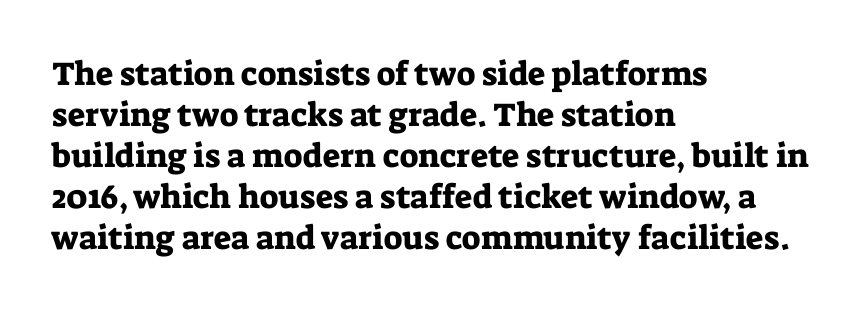
{"serif": "yes", "italic": "no", "width": "normal", "stroke_contrast": "low", "x_height": "medium", "monospaced": "no", "underline": "no", "align": "left", "line_spacing_ratio": 1.24, "letter_spacing": "normal", "letter_spacing_em": 0.0, "glyph_px": 33}
